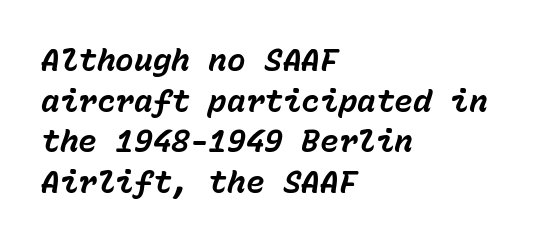
The image shows 31 px bold type, italic (leaning right), monospaced; set left-aligned, normal line spacing (1.31x), normal letter spacing, not underlined; low stroke contrast and a medium x-height.
